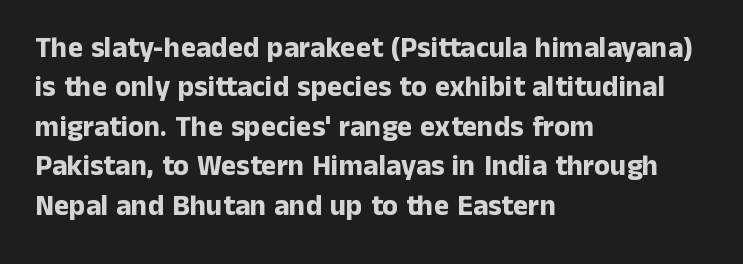
{"serif": "no", "italic": "no", "bold": "yes", "weight": "bold", "width": "normal", "stroke_contrast": "low", "x_height": "medium", "monospaced": "no", "underline": "no", "align": "left", "line_spacing": "normal", "line_spacing_ratio": 1.36, "letter_spacing": "normal", "letter_spacing_em": 0.0, "glyph_px": 29}
